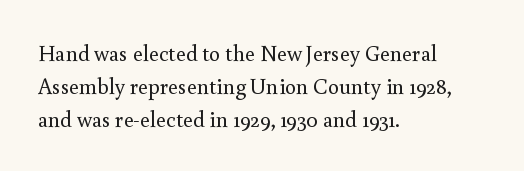
{"italic": "no", "bold": "no", "underline": "no", "align": "left", "line_spacing": "normal", "line_spacing_ratio": 1.5, "letter_spacing": "normal", "letter_spacing_em": 0.0, "glyph_px": 22}
